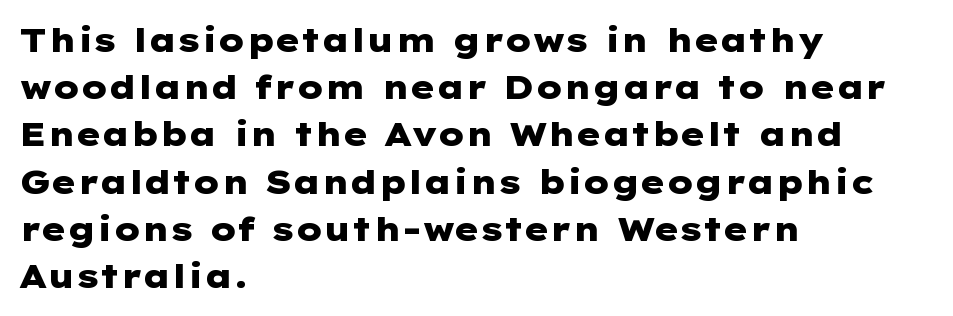
{"serif": "no", "italic": "no", "bold": "yes", "weight": "heavy", "width": "wide", "stroke_contrast": "low", "x_height": "medium", "underline": "no", "align": "left", "line_spacing": "normal", "line_spacing_ratio": 1.43, "letter_spacing": "normal", "letter_spacing_em": 0.0, "glyph_px": 33}
